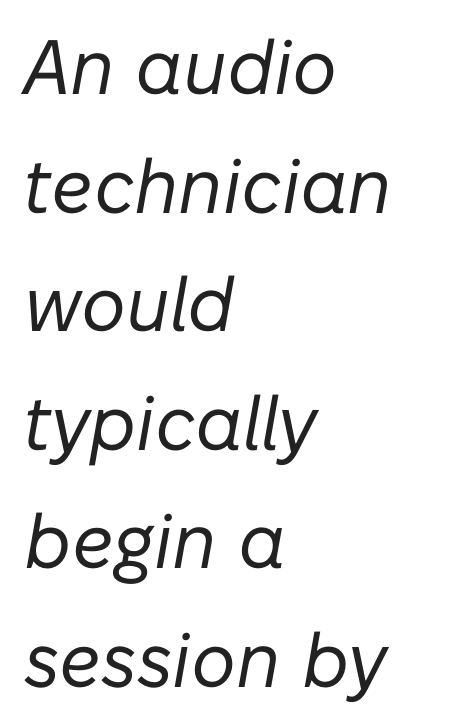
The image shows 77 px regular-weight type, italic (leaning right); set left-aligned, normal line spacing (1.54x), normal letter spacing, not underlined; low stroke contrast and a medium x-height.
